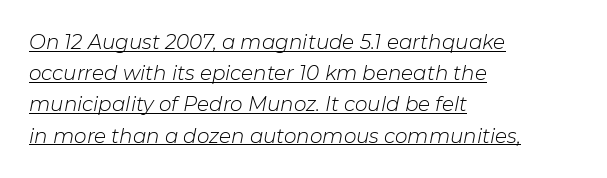
Q: Is the text bold? A: No.
Q: Is the text italic (slanted)? A: Yes, it leans right by about 11 degrees.
Q: Is the text underlined? A: Yes.
Q: How is the paragraph aligned? A: Left-aligned.
Q: Is the spacing between letters normal or unusually wide? A: Normal.
Q: Is the spacing between lines tight, normal or loose? A: Normal.
